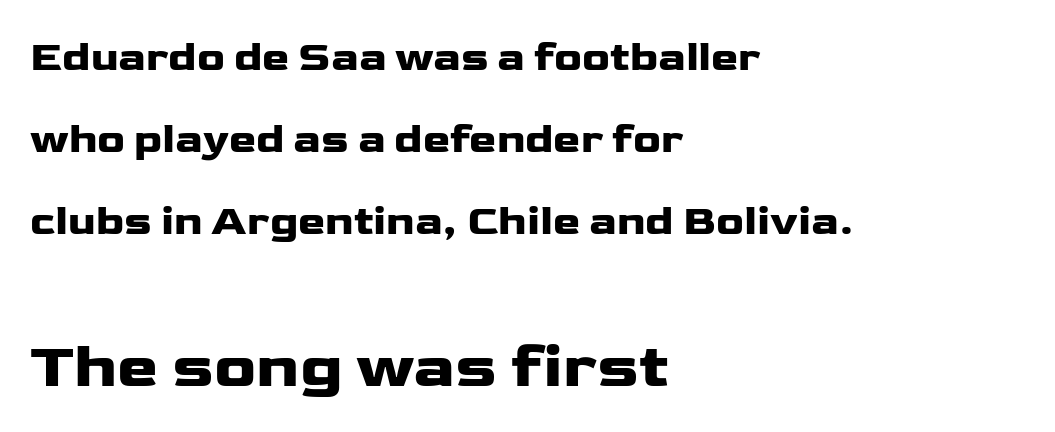
{"serif": "no", "italic": "no", "width": "wide", "stroke_contrast": "low", "x_height": "medium", "monospaced": "no", "underline": "no", "align": "left", "line_spacing": "loose", "line_spacing_ratio": 2.0, "letter_spacing": "normal", "letter_spacing_em": 0.0, "larger_block": "second", "size_ratio": 1.51, "glyph_px": 62}
